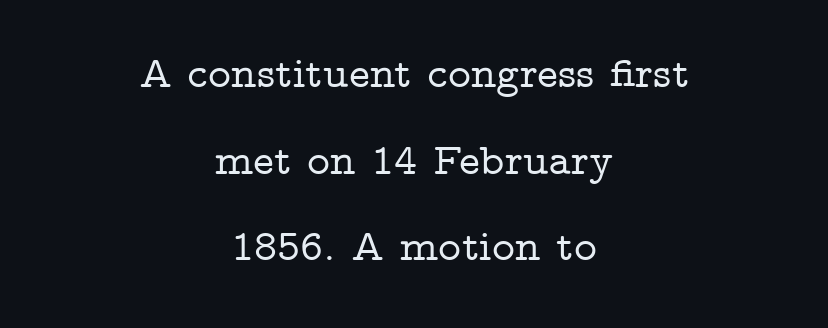
{"serif": "yes", "italic": "no", "width": "wide", "stroke_contrast": "low", "x_height": "medium", "monospaced": "no", "underline": "no", "align": "center", "line_spacing": "loose", "line_spacing_ratio": 1.97, "letter_spacing": "normal", "letter_spacing_em": 0.0, "glyph_px": 44}
